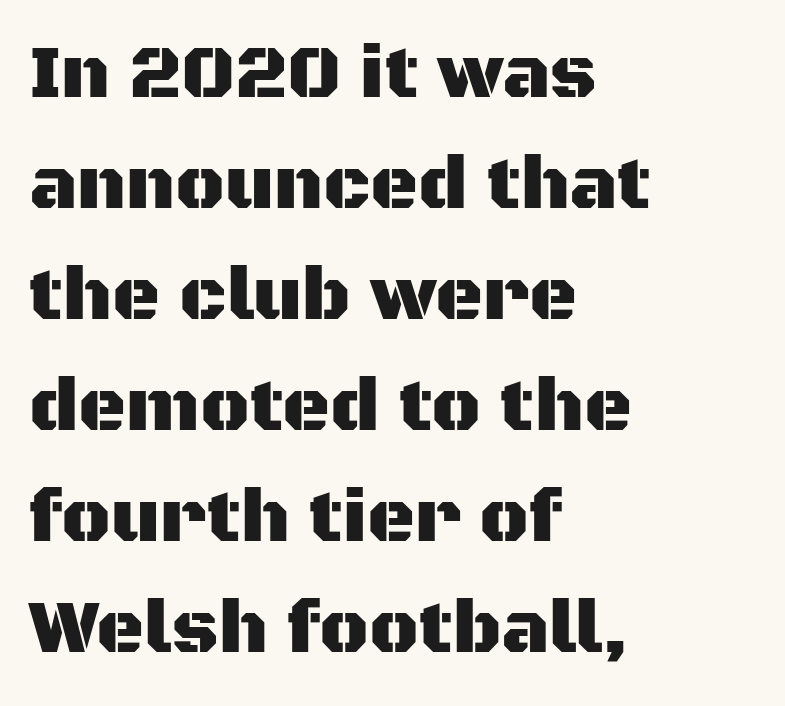
Here the designer chose a conventional face with non-uniform glyph widths. Line spacing here is normal. The space directly below the letters is spotless. It's the straight-up-and-down kind of type. Between one letter and the next there's only the usual sliver of space.
